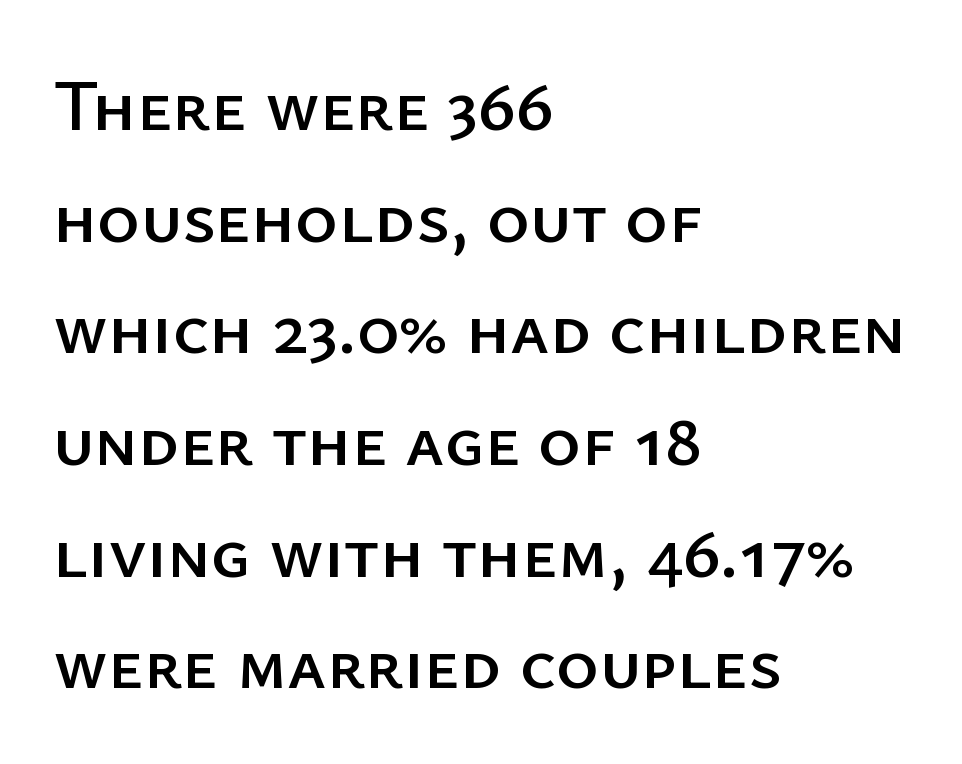
The image shows 73 px sans-serif type, upright; set left-aligned, normal line spacing (1.53x), normal letter spacing, not underlined; low stroke contrast and a medium x-height.
